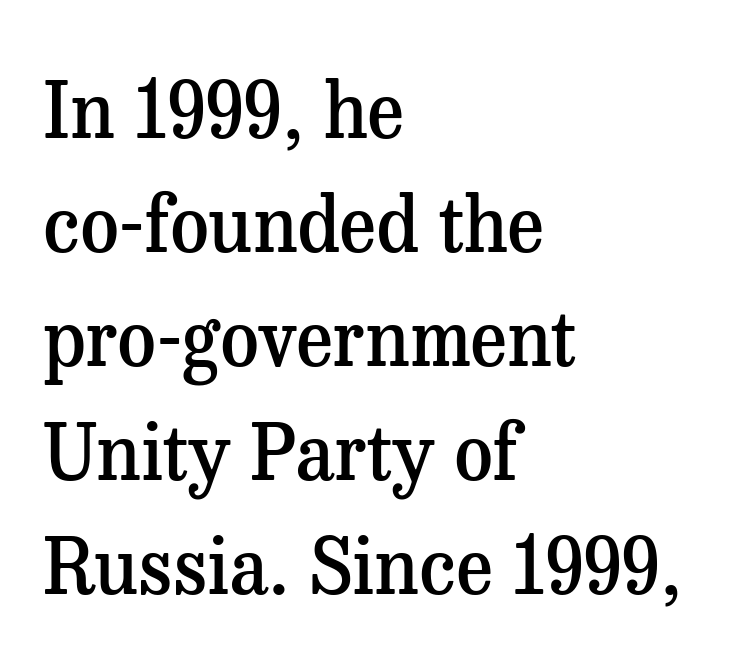
Q: Is the text bold? A: Semi-bold.
Q: Is the text italic (slanted)? A: No, it is upright.
Q: Is the typeface a serif or a sans-serif typeface? A: Serif.
Q: Is the text underlined? A: No.
Q: How is the paragraph aligned? A: Left-aligned.
Q: Is the spacing between letters normal or unusually wide? A: Normal.
Q: Is the spacing between lines tight, normal or loose? A: Normal.
Q: Width (condensed, normal, or wide)? A: Normal.
Q: Stroke contrast? A: Medium.
Q: x-height? A: Medium.
Q: Monospaced? A: No.
